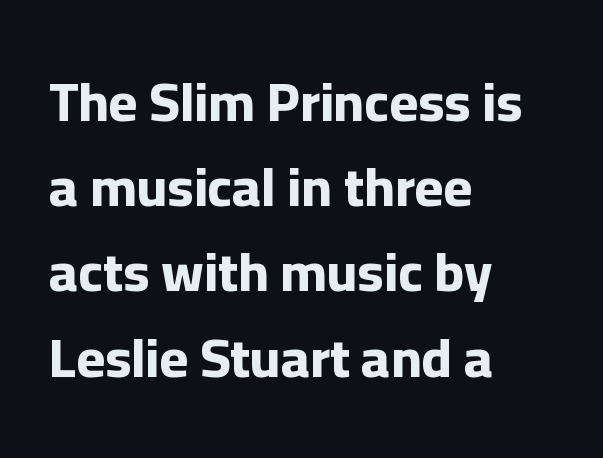
The image shows 55 px bold sans-serif type, upright; set left-aligned, normal line spacing (1.55x), normal letter spacing, not underlined; low stroke contrast and a medium x-height.
